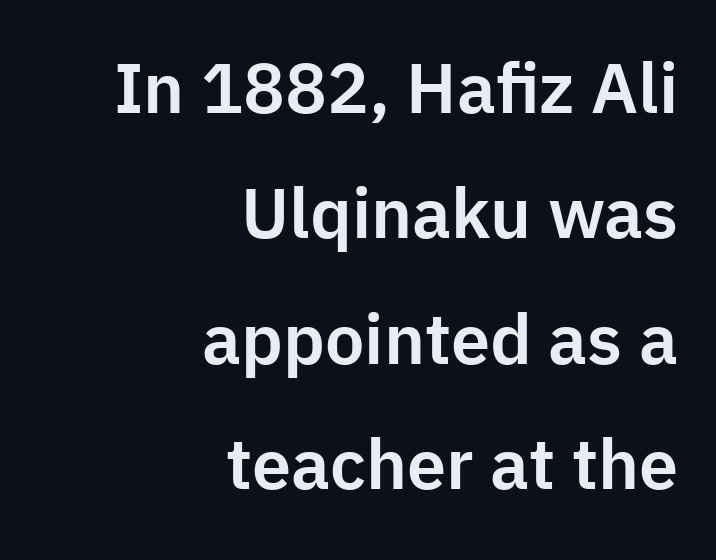
The image shows 70 px sans-serif type, upright; set right-aligned, line spacing 1.79x, normal letter spacing, not underlined; low stroke contrast and a medium x-height.
